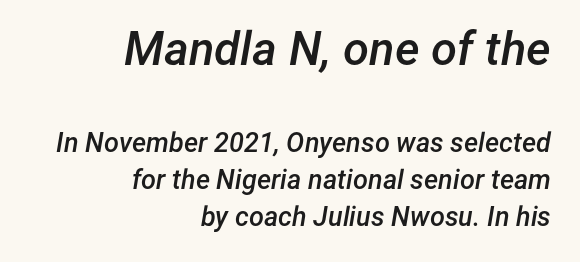
The image shows 47 px semibold type, italic (leaning right); set right-aligned, normal line spacing (1.37x), normal letter spacing, not underlined; the first (top) block is 1.74x larger; low stroke contrast and a medium x-height.
